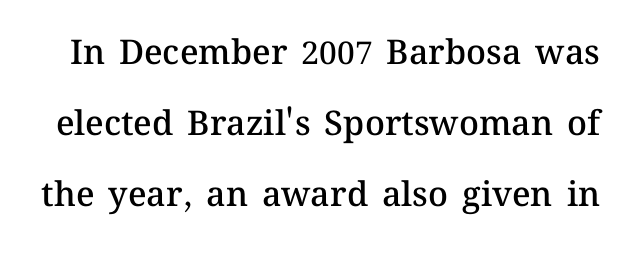
{"italic": "no", "bold": "semi", "weight": "semibold", "width": "normal", "stroke_contrast": "medium", "x_height": "medium", "monospaced": "no", "underline": "no", "line_spacing": "loose", "line_spacing_ratio": 2.09, "letter_spacing": "normal", "letter_spacing_em": 0.0, "glyph_px": 34}
